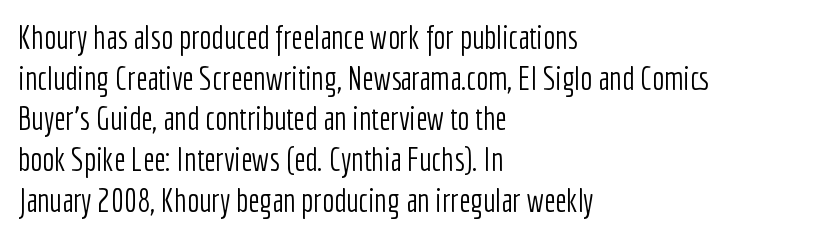
The rendering shows plain stroke endings on the letterforms — a sans-serif design. In terms of posture, this sample is upright. These lines are rendered in a variable-pitch font. Unmarked baselines from the first word to the last. Caption: standard tracking, unaltered.
